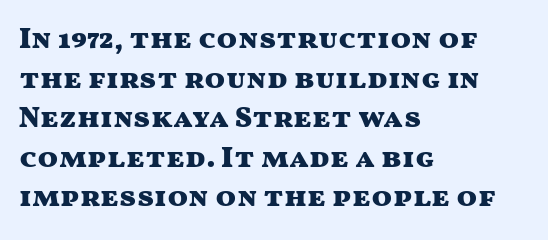
The image shows 30 px heavy, wide sans-serif type, upright; set left-aligned, normal line spacing (1.32x), normal letter spacing, not underlined; medium stroke contrast and a medium x-height.
